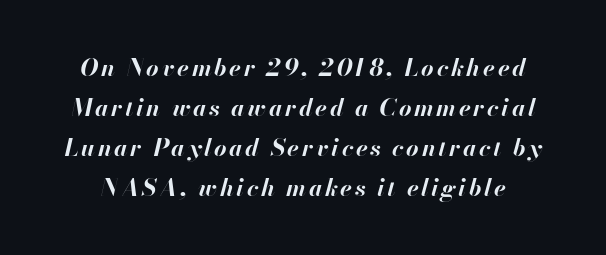
The image shows 24 px bold type, italic (leaning right); set normal line spacing (1.66x), not underlined.
